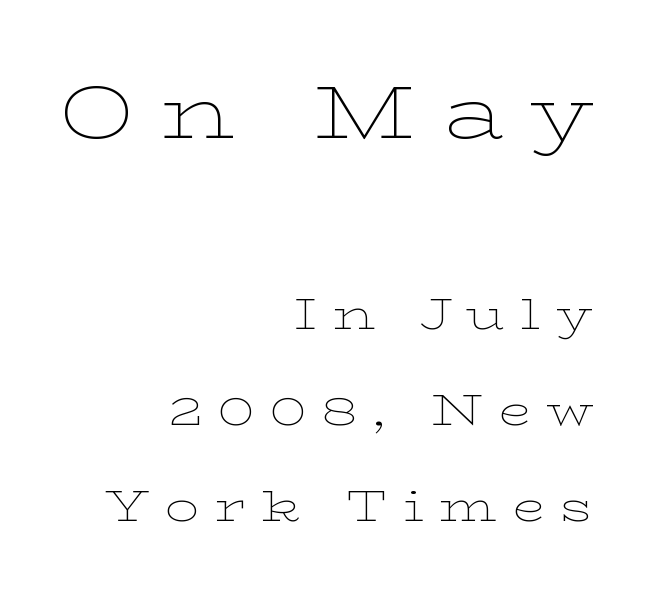
To sum up the face: it has serifs. Decoration check: the copy has no underline. The typeface has the unassuming heft of standard copy or less. Look at the tracking — it's clearly loosened, letters drifting apart. Successive baselines arrive slowly, with a big drop between each. These lines stack with their right ends in a neat column.
